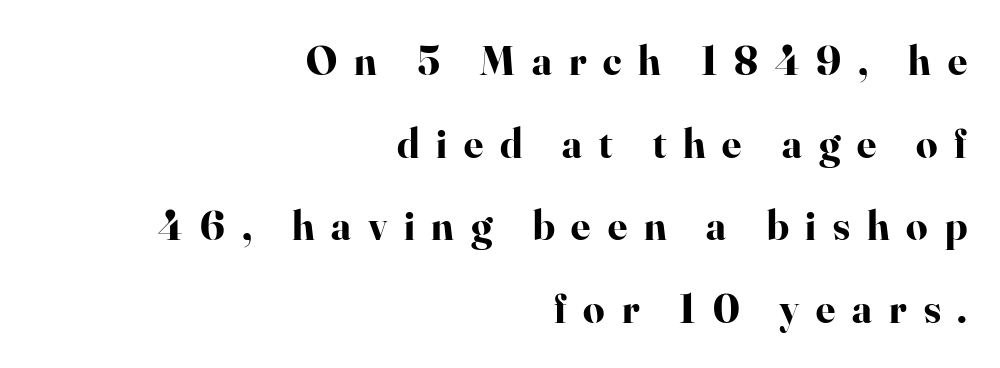
Q: Is the text bold? A: Yes.
Q: Is the text italic (slanted)? A: No, it is upright.
Q: Is the typeface a serif or a sans-serif typeface? A: Serif.
Q: Is the text underlined? A: No.
Q: How is the paragraph aligned? A: Right-aligned.
Q: Is the spacing between letters normal or unusually wide? A: Unusually wide.
Q: Is the spacing between lines tight, normal or loose? A: Loose.
Q: Width (condensed, normal, or wide)? A: Normal.
Q: Stroke contrast? A: High.
Q: x-height? A: Small.
Q: Monospaced? A: No.
